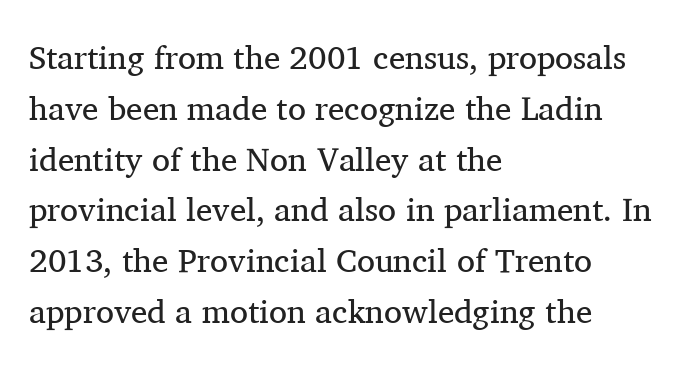
Evenly set lines give the paragraph a standard silhouette. The face used here is proportionally spaced, like ordinary book or web type. Is the block centered? No — it sits flush against the left margin. Letters rest on an invisible, unmarked baseline. This is roman type, the default non-slanted kind.
